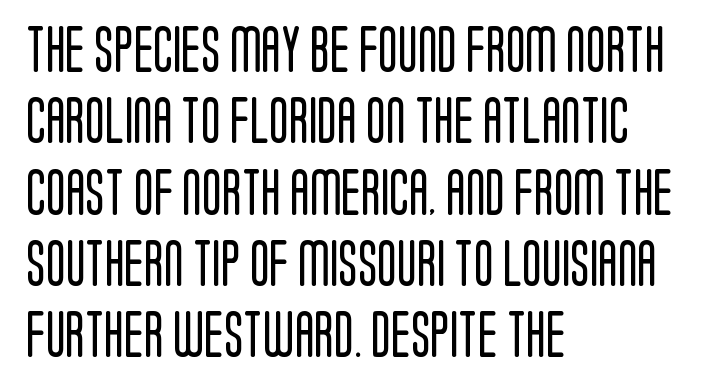
Rule under the text: the space is simply empty. Font category for this specimen: sans-serif. The letters advance in unequal steps, a hallmark of proportional type. Compared with typical body copy, the letter spacing here is the same.
